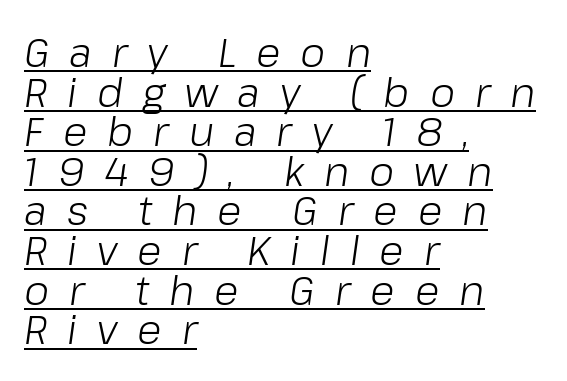
The image shows 40 px light type, italic (leaning right); set left-aligned, tight line spacing (0.99x), unusually wide letter spacing (+0.5 em), underlined; low stroke contrast and a medium x-height.
